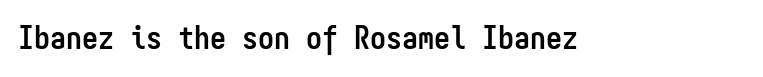
Q: Is the text bold? A: Yes.
Q: Is the text italic (slanted)? A: No, it is upright.
Q: Is the typeface a serif or a sans-serif typeface? A: Sans-serif.
Q: Is the text underlined? A: No.
Q: Is the spacing between letters normal or unusually wide? A: Normal.
Q: Width (condensed, normal, or wide)? A: Condensed.
Q: Stroke contrast? A: Low.
Q: x-height? A: Medium.
Q: Monospaced? A: Yes.
